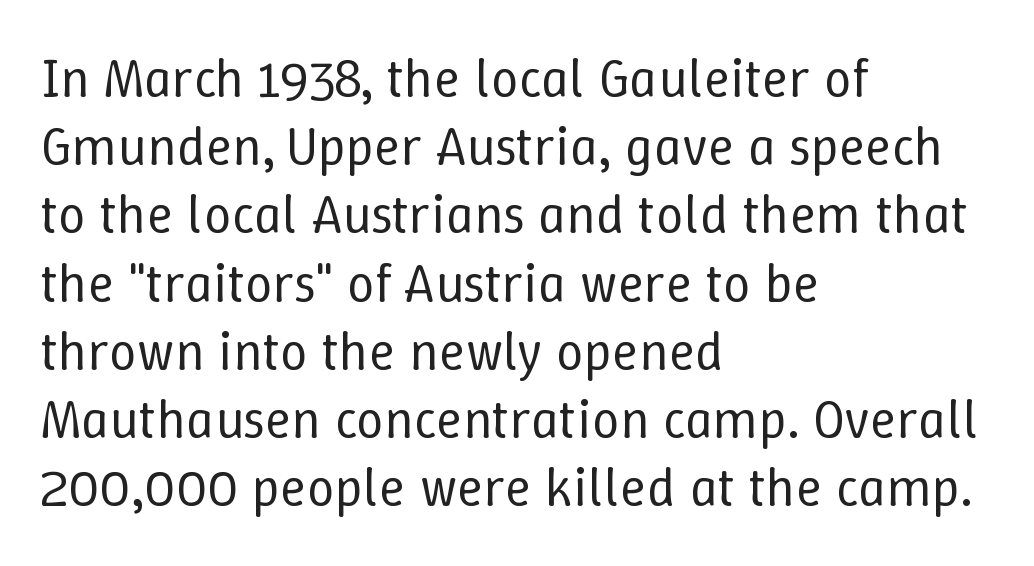
Q: Is the text bold? A: No.
Q: Is the text italic (slanted)? A: No, it is upright.
Q: Is the text underlined? A: No.
Q: How is the paragraph aligned? A: Left-aligned.
Q: Is the spacing between letters normal or unusually wide? A: Normal.
Q: Width (condensed, normal, or wide)? A: Normal.
Q: Stroke contrast? A: Low.
Q: x-height? A: Medium.
Q: Monospaced? A: No.
